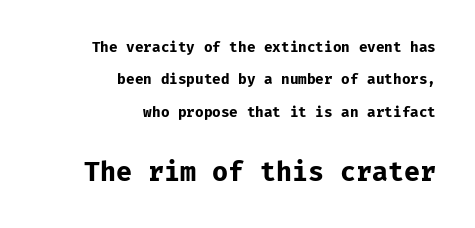
The image shows 26 px bold type, upright; set right-aligned, loose line spacing (2.31x), normal letter spacing, not underlined; the second (bottom) block is 1.86x larger.
